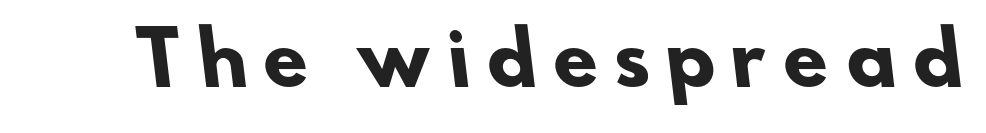
Q: Is the text bold? A: Yes.
Q: Is the typeface a serif or a sans-serif typeface? A: Sans-serif.
Q: Is the text underlined? A: No.
Q: Is the spacing between letters normal or unusually wide? A: Unusually wide.
Q: Width (condensed, normal, or wide)? A: Normal.
Q: Stroke contrast? A: Low.
Q: x-height? A: Small.
Q: Monospaced? A: No.
